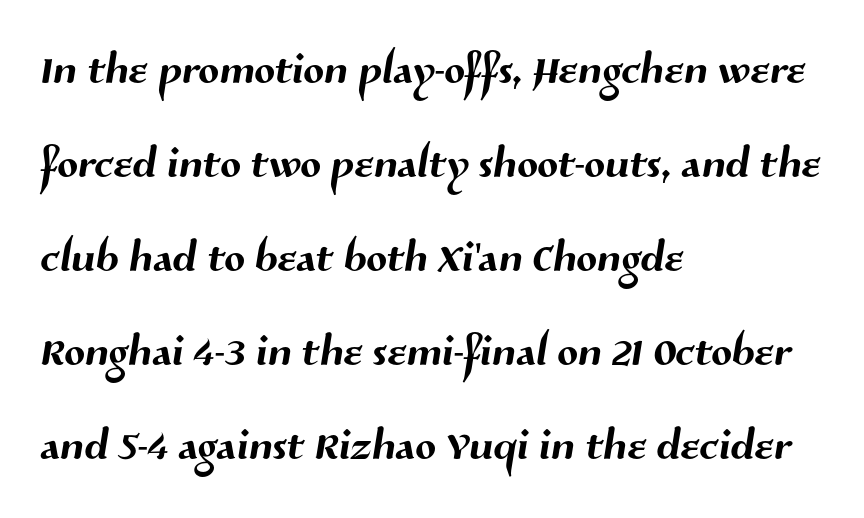
The image shows 61 px sans-serif type; set left-aligned, normal line spacing (1.54x), normal letter spacing, not underlined; medium stroke contrast and a medium x-height.
